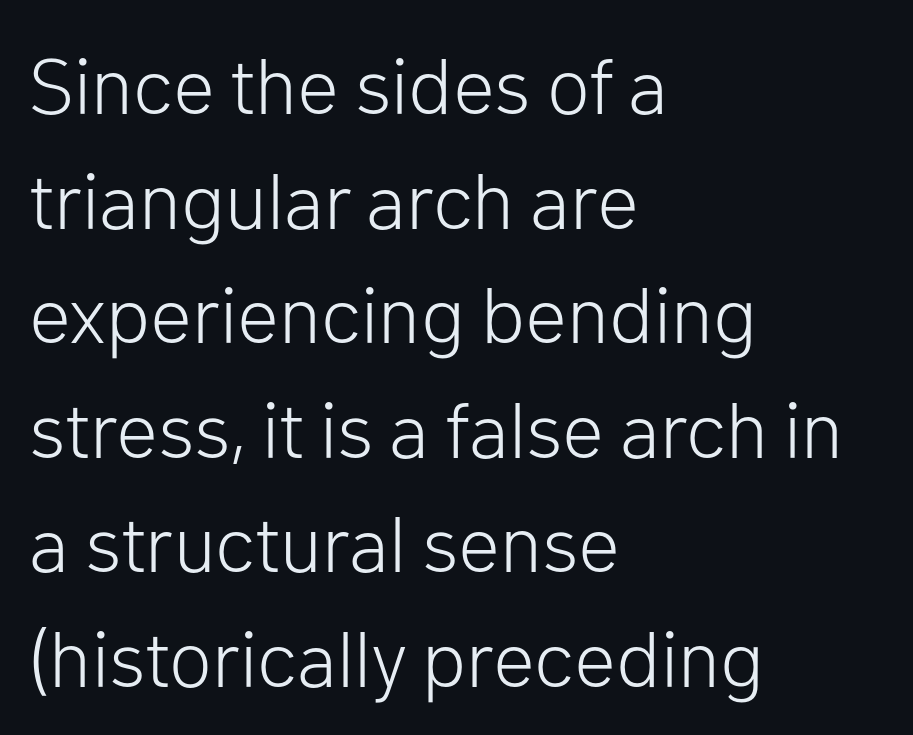
The image shows 79 px light sans-serif type, upright; set left-aligned, normal line spacing (1.45x), normal letter spacing, not underlined; low stroke contrast and a medium x-height.
